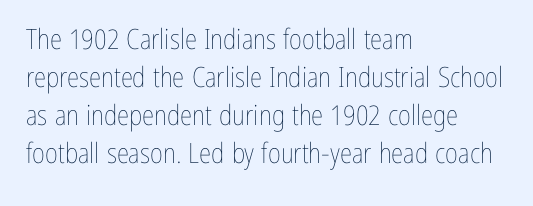
{"italic": "no", "bold": "no", "weight": "thin", "width": "condensed", "stroke_contrast": "low", "x_height": "medium", "monospaced": "no", "underline": "no", "align": "left", "line_spacing": "normal", "line_spacing_ratio": 1.36, "letter_spacing": "normal", "letter_spacing_em": 0.0, "glyph_px": 28}
